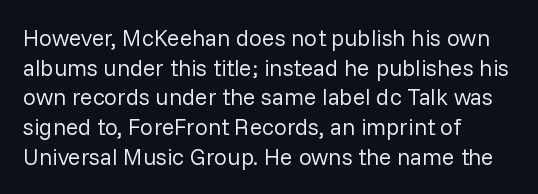
The image shows 23 px text type, upright; set left-aligned, normal line spacing (1.29x), normal letter spacing, not underlined.
